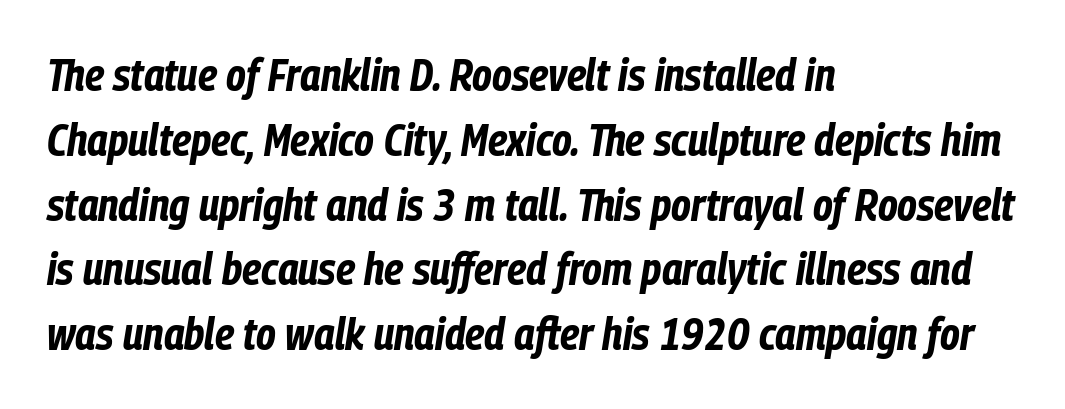
The image shows 45 px bold, condensed type, italic (leaning right); set left-aligned, normal line spacing (1.44x), normal letter spacing, not underlined; low stroke contrast and a medium x-height.
